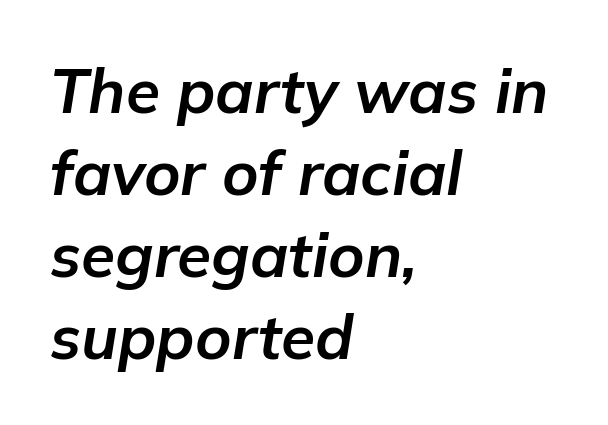
The image shows 62 px bold type, italic (leaning right); set left-aligned, normal line spacing (1.32x), normal letter spacing, not underlined; low stroke contrast and a medium x-height.
